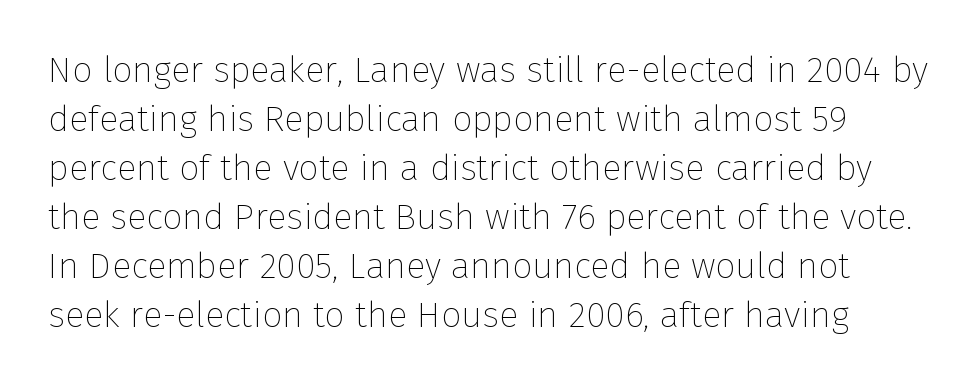
Character widths vary here, with narrow letters taking less room than wide ones. No heavy texture on the line: the type isn't bold. Between one letter and the next there's only the usual sliver of space. Quick note: not italic, upright. Line spacing here is normal.
